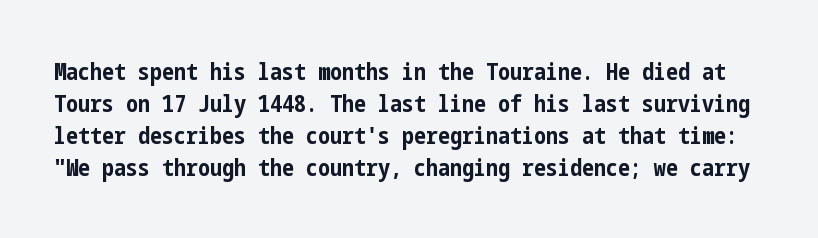
The image shows 24 px bold type, upright; set normal line spacing (1.33x), normal letter spacing, not underlined.
